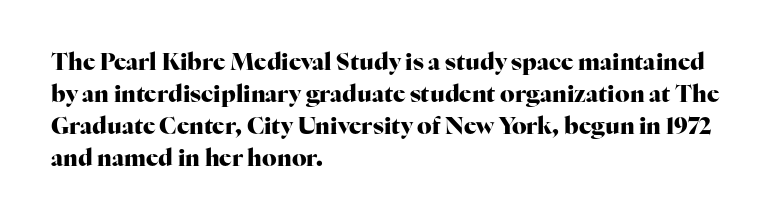
Compared with typical paragraphs, the rows here are spaced about the same. In terms of posture, this sample is upright. You'd pick this weight for a headline — it's a proper bold. Typeset ragged right — the left edge is the straight one.
